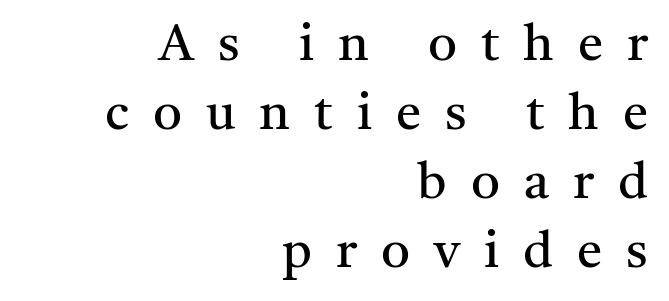
The image shows 51 px regular-weight serif type, upright; set right-aligned, normal line spacing (1.35x), unusually wide letter spacing (+0.47 em), not underlined; medium stroke contrast and a medium x-height.
